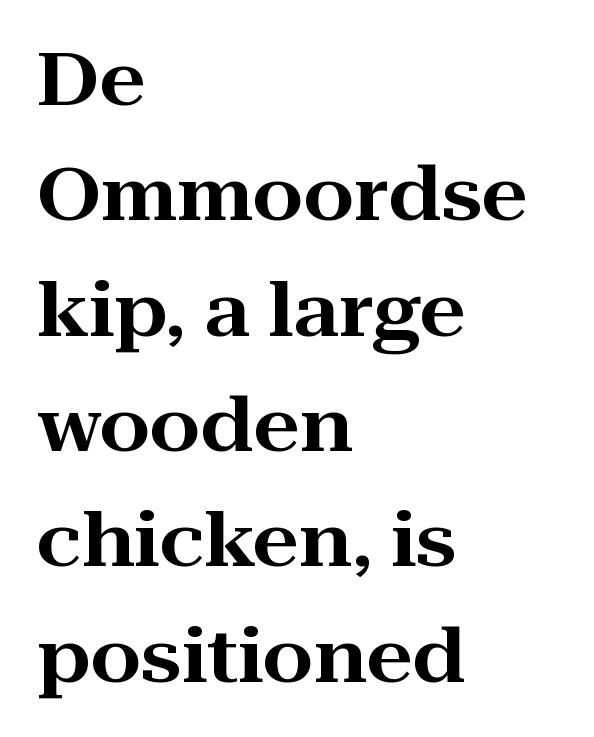
Q: Is the text italic (slanted)? A: No, it is upright.
Q: Is the typeface a serif or a sans-serif typeface? A: Serif.
Q: Is the text underlined? A: No.
Q: How is the paragraph aligned? A: Left-aligned.
Q: Is the spacing between letters normal or unusually wide? A: Normal.
Q: Is the spacing between lines tight, normal or loose? A: Normal.
Q: Width (condensed, normal, or wide)? A: Wide.
Q: Stroke contrast? A: High.
Q: x-height? A: Medium.
Q: Monospaced? A: No.
